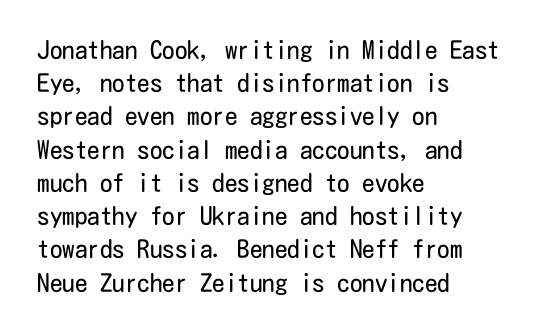
The image shows 25 px text type, upright; set left-aligned, normal line spacing (1.33x), normal letter spacing, not underlined.
